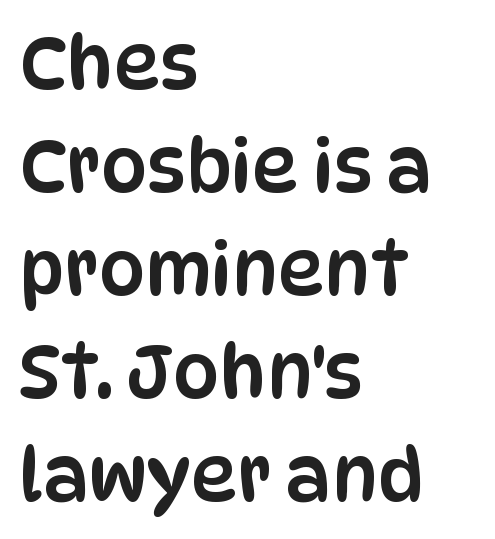
Q: Is the text italic (slanted)? A: No, it is upright.
Q: Is the typeface a serif or a sans-serif typeface? A: Sans-serif.
Q: Is the text underlined? A: No.
Q: How is the paragraph aligned? A: Left-aligned.
Q: Is the spacing between letters normal or unusually wide? A: Normal.
Q: Is the spacing between lines tight, normal or loose? A: Normal.
Q: Width (condensed, normal, or wide)? A: Condensed.
Q: Stroke contrast? A: Low.
Q: x-height? A: Large.
Q: Monospaced? A: No.
